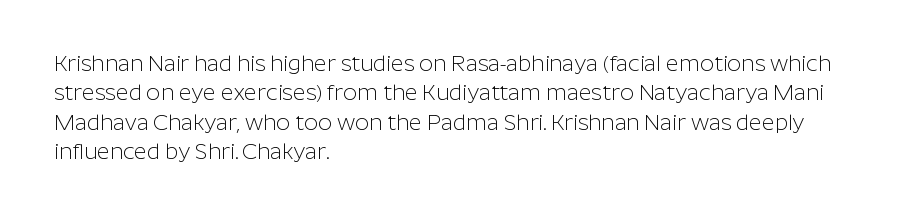
{"italic": "no", "bold": "no", "underline": "no", "align": "left", "line_spacing": "normal", "line_spacing_ratio": 1.34, "letter_spacing": "normal", "letter_spacing_em": 0.0, "glyph_px": 22}
